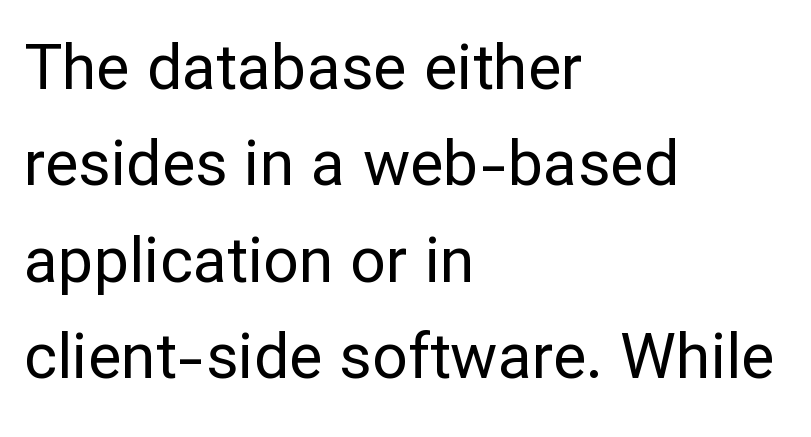
{"serif": "no", "italic": "no", "bold": "no", "weight": "regular", "width": "normal", "stroke_contrast": "low", "x_height": "medium", "monospaced": "no", "underline": "no", "align": "left", "line_spacing": "normal", "line_spacing_ratio": 1.53, "letter_spacing": "normal", "letter_spacing_em": 0.0, "glyph_px": 63}
